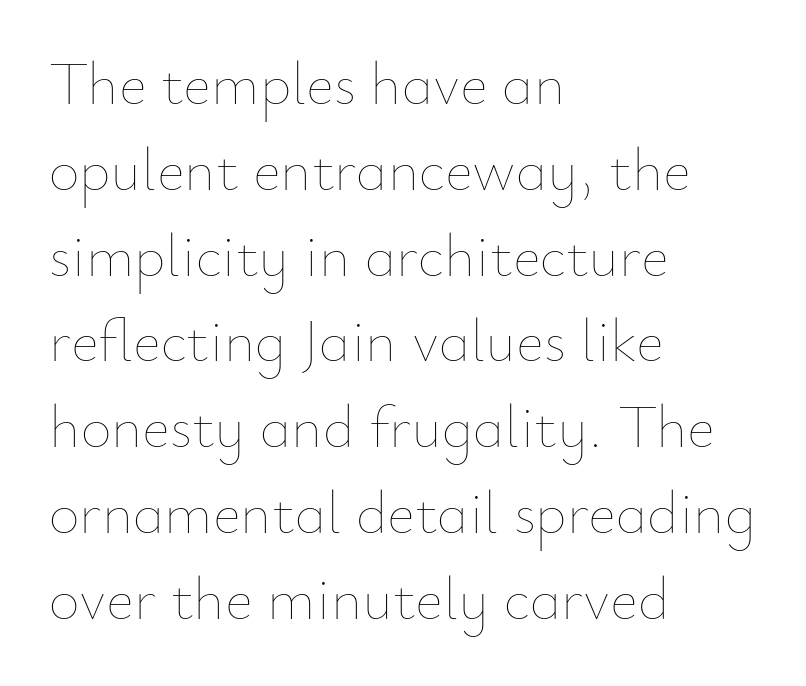
Q: Is the text bold? A: No.
Q: Is the text italic (slanted)? A: No, it is upright.
Q: Is the text underlined? A: No.
Q: How is the paragraph aligned? A: Left-aligned.
Q: Is the spacing between letters normal or unusually wide? A: Normal.
Q: Is the spacing between lines tight, normal or loose? A: Normal.
Q: Width (condensed, normal, or wide)? A: Normal.
Q: Stroke contrast? A: Low.
Q: x-height? A: Small.
Q: Monospaced? A: No.
